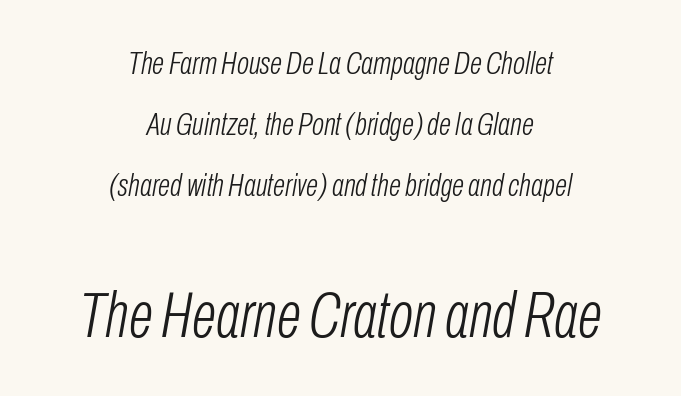
{"italic": "yes", "lean": "right", "slant_degrees": 10, "bold": "no", "weight": "light", "width": "condensed", "stroke_contrast": "low", "x_height": "medium", "monospaced": "no", "underline": "no", "align": "center", "line_spacing": "loose", "line_spacing_ratio": 1.91, "letter_spacing": "normal", "letter_spacing_em": 0.0, "larger_block": "second", "size_ratio": 2.0, "glyph_px": 64}
